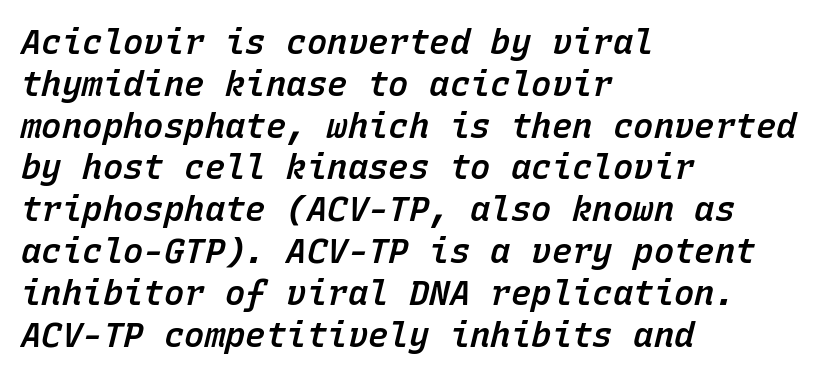
You could call the tracking neutral — neither tight nor loose. Characters are canted at an angle relative to the baseline's perpendicular. The words here are not underlined. Weight check: semibold — heavier than regular, not quite bold.
